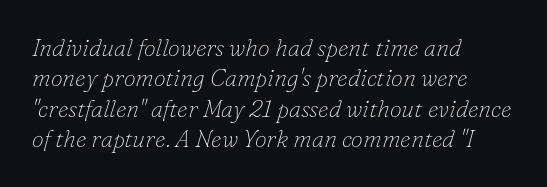
The strokes are not fattened; the text isn't bold. The rendering applies a slant to the glyphs. Summary of vertical rhythm: regular, with standard interline spacing. Characters follow at the spacing the type designer built in. The paragraph shown leans on its left margin.
